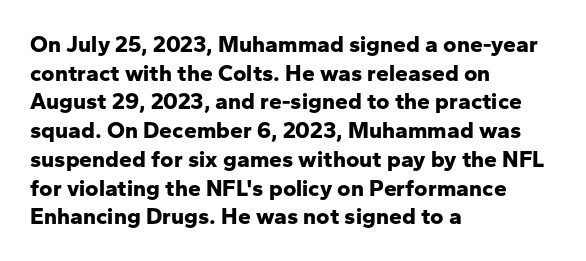
Q: Is the text bold? A: Yes.
Q: Is the text italic (slanted)? A: No, it is upright.
Q: Is the text underlined? A: No.
Q: How is the paragraph aligned? A: Left-aligned.
Q: Is the spacing between letters normal or unusually wide? A: Normal.
Q: Is the spacing between lines tight, normal or loose? A: Normal.
